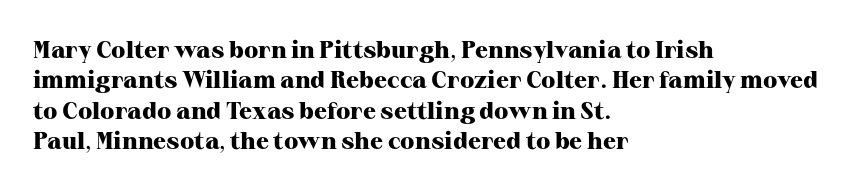
The glyphs are unaccompanied by any horizontal stroke below them. The leading is moderate, giving the passage an even texture. Left-aligned paragraph, ragged on the right. A full-strength bold gives these letters their thick strokes. This sample uses an upright cut, with every glyph sitting square on the baseline.
